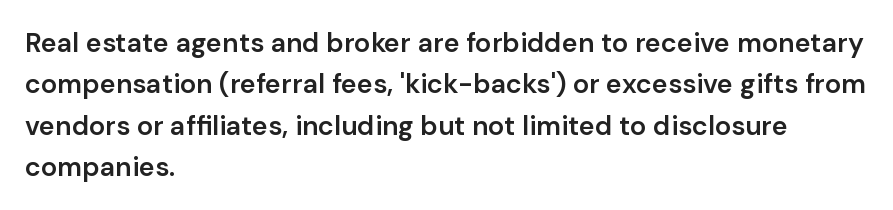
{"italic": "no", "bold": "semi", "underline": "no", "align": "left", "line_spacing": "normal", "line_spacing_ratio": 1.53, "letter_spacing": "normal", "letter_spacing_em": 0.0, "glyph_px": 27}
